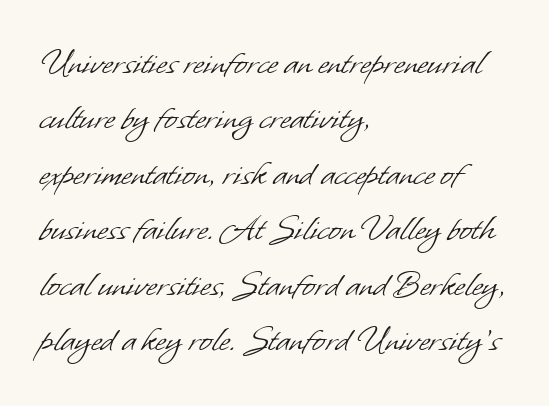
The image shows 38 px light sans-serif type; set left-aligned, normal line spacing (1.46x), normal letter spacing, not underlined; low stroke contrast and a small x-height.
